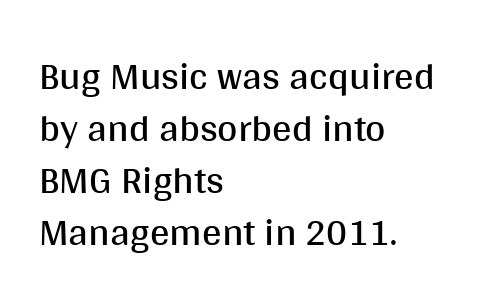
Vertical stems look standard width or narrower in stroke. Left-aligned paragraph, ragged on the right. The letters sit at their default tracking, neither squeezed nor spread. Normally led — the rows are evenly, conventionally spaced. Characters remain perfectly vertical along every line.
